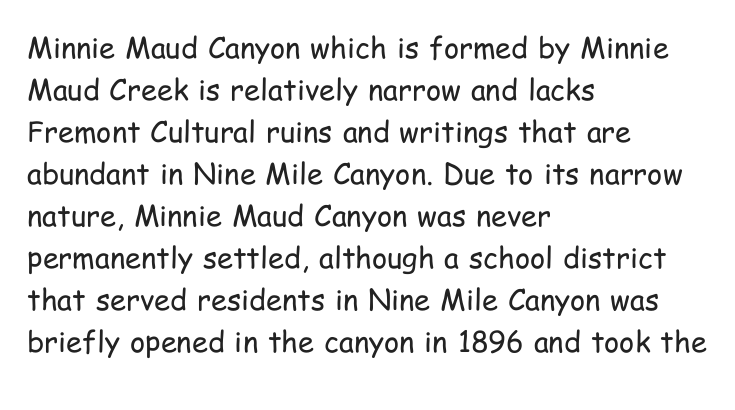
The type is set solid horizontally, with unmodified tracking. Look at the bottom of the vertical strokes: they stop flat, with no serifs. Regular leading. The face used here is proportionally spaced, like ordinary book or web type. Weight class: somewhere from thin through regular. In CSS terms this would be text-align: left.
